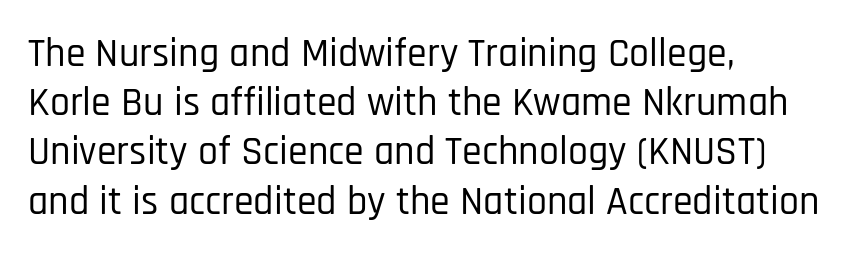
Q: Is the text italic (slanted)? A: No, it is upright.
Q: Is the typeface a serif or a sans-serif typeface? A: Sans-serif.
Q: Is the text underlined? A: No.
Q: How is the paragraph aligned? A: Left-aligned.
Q: Is the spacing between letters normal or unusually wide? A: Normal.
Q: Width (condensed, normal, or wide)? A: Condensed.
Q: Stroke contrast? A: Low.
Q: x-height? A: Large.
Q: Monospaced? A: No.
